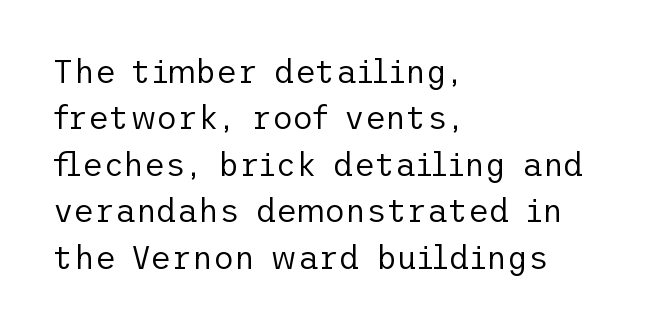
Q: Is the text bold? A: No.
Q: Is the text italic (slanted)? A: No, it is upright.
Q: Is the typeface a serif or a sans-serif typeface? A: Sans-serif.
Q: Is the text underlined? A: No.
Q: How is the paragraph aligned? A: Left-aligned.
Q: Is the spacing between letters normal or unusually wide? A: Normal.
Q: Is the spacing between lines tight, normal or loose? A: Normal.
Q: Width (condensed, normal, or wide)? A: Normal.
Q: Stroke contrast? A: Low.
Q: x-height? A: Medium.
